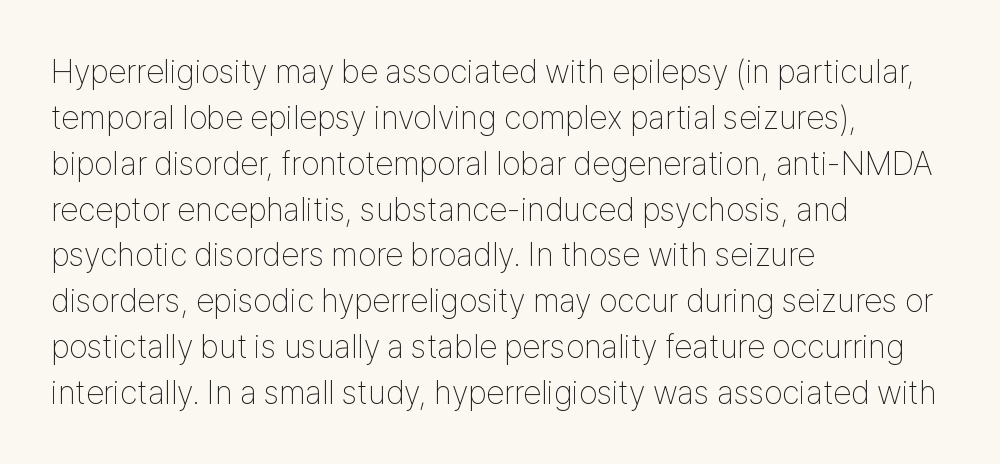
Nope, no serifs anywhere on these letters. Vertical stems look standard width or narrower in stroke. Glyph-to-glyph distance matches everyday printed text. The zone under the glyphs is completely vacant.
